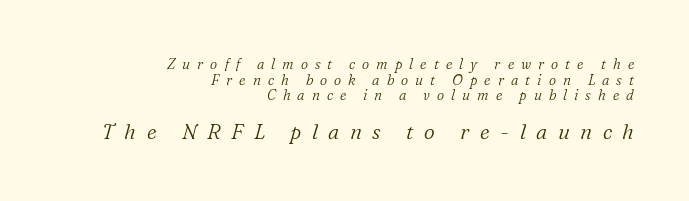
Q: Is the text bold? A: No.
Q: Is the text italic (slanted)? A: Yes, it leans right by about 16 degrees.
Q: Is the text underlined? A: No.
Q: How is the paragraph aligned? A: Right-aligned.
Q: Is the spacing between letters normal or unusually wide? A: Unusually wide.
Q: Is the spacing between lines tight, normal or loose? A: Tight.
Q: Which block of text is set in a larger size, the first (top) or the second (bottom)? A: The second (bottom) one.
